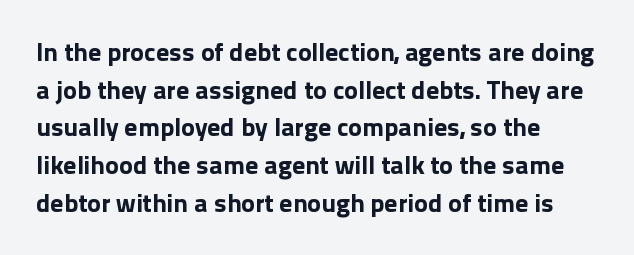
{"italic": "no", "bold": "yes", "underline": "no", "align": "left", "line_spacing": "normal", "line_spacing_ratio": 1.45, "letter_spacing": "normal", "letter_spacing_em": 0.0, "glyph_px": 26}
